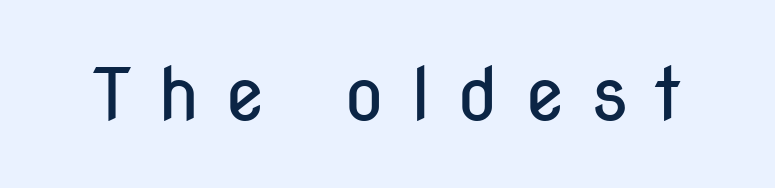
The image shows 73 px regular-weight, condensed sans-serif type, upright; set unusually wide letter spacing (+0.35 em), not underlined; low stroke contrast and a medium x-height.
